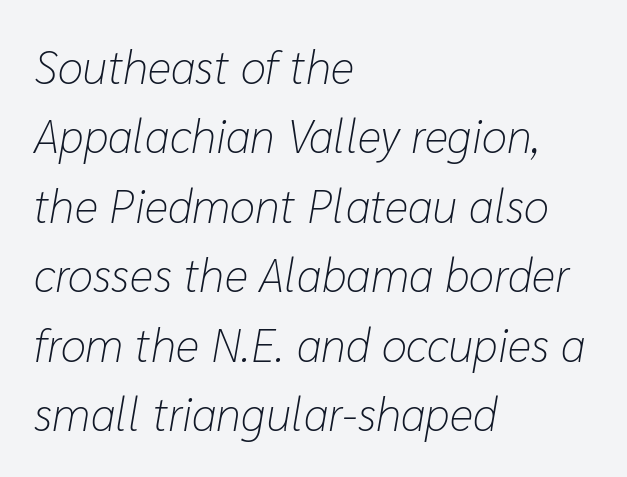
{"italic": "yes", "lean": "right", "slant_degrees": 10, "bold": "no", "weight": "light", "width": "normal", "stroke_contrast": "low", "x_height": "medium", "monospaced": "no", "underline": "no", "align": "left", "line_spacing": "normal", "line_spacing_ratio": 1.51, "letter_spacing": "normal", "letter_spacing_em": 0.0, "glyph_px": 46}
